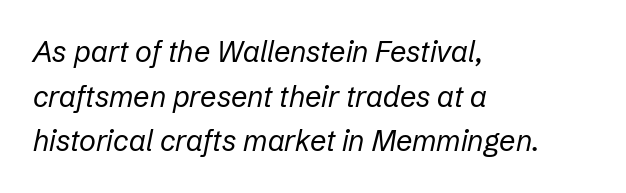
{"italic": "yes", "lean": "right", "slant_degrees": 12, "bold": "no", "weight": "regular", "width": "normal", "stroke_contrast": "low", "x_height": "medium", "monospaced": "no", "underline": "no", "align": "left", "line_spacing": "normal", "line_spacing_ratio": 1.54, "letter_spacing": "normal", "letter_spacing_em": 0.0, "glyph_px": 29}
